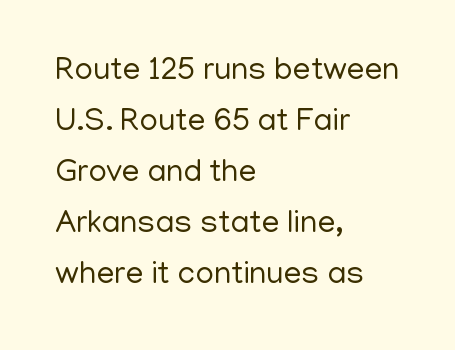
Q: Is the text bold? A: No.
Q: Is the text italic (slanted)? A: No, it is upright.
Q: Is the typeface a serif or a sans-serif typeface? A: Sans-serif.
Q: Is the text underlined? A: No.
Q: How is the paragraph aligned? A: Left-aligned.
Q: Is the spacing between letters normal or unusually wide? A: Normal.
Q: Is the spacing between lines tight, normal or loose? A: Normal.
Q: Width (condensed, normal, or wide)? A: Normal.
Q: Stroke contrast? A: Low.
Q: x-height? A: Medium.
Q: Monospaced? A: No.
